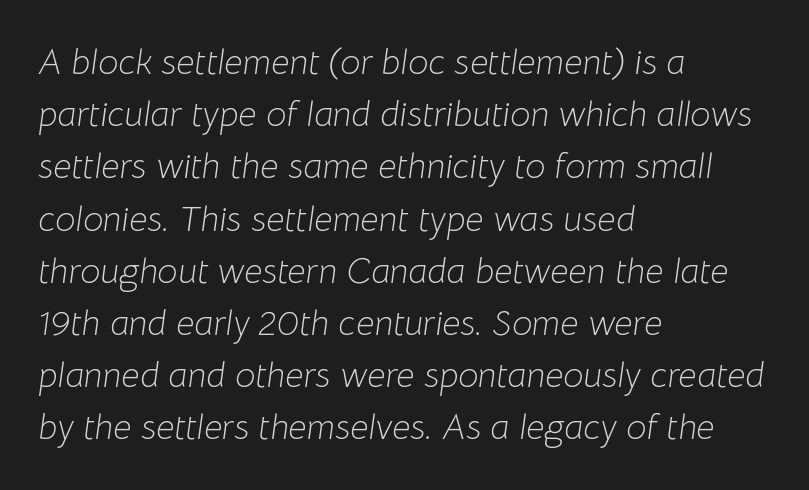
The passage shown is not underscored anywhere. The type is set solid horizontally, with unmodified tracking. The passage shown is typed in a proportional face where columns would drift. The passage shown leans; its letterforms are oblique. How would I describe the line gaps? Plain and ordinary. A classic flush-left, rag-right setting is used for this passage.
